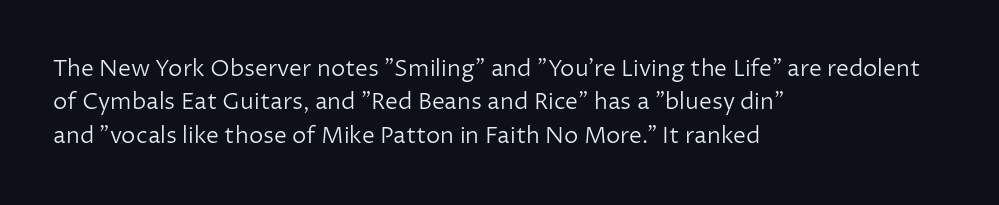
The image shows 23 px text type, upright; set left-aligned, normal line spacing (1.45x), normal letter spacing, not underlined.
